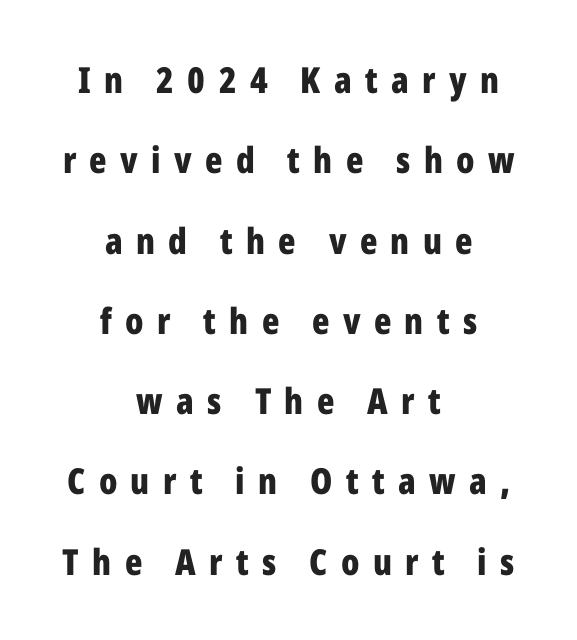
Q: Is the text bold? A: Yes.
Q: Is the text italic (slanted)? A: No, it is upright.
Q: Is the typeface a serif or a sans-serif typeface? A: Sans-serif.
Q: Is the text underlined? A: No.
Q: How is the paragraph aligned? A: Centered.
Q: Is the spacing between letters normal or unusually wide? A: Unusually wide.
Q: Is the spacing between lines tight, normal or loose? A: Loose.
Q: Width (condensed, normal, or wide)? A: Condensed.
Q: Stroke contrast? A: Low.
Q: x-height? A: Medium.
Q: Monospaced? A: No.
